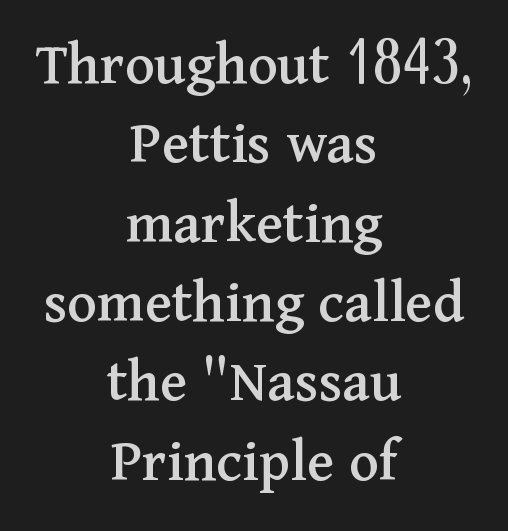
Q: Is the text italic (slanted)? A: No, it is upright.
Q: Is the typeface a serif or a sans-serif typeface? A: Serif.
Q: Is the text underlined? A: No.
Q: How is the paragraph aligned? A: Centered.
Q: Is the spacing between letters normal or unusually wide? A: Normal.
Q: Is the spacing between lines tight, normal or loose? A: Normal.
Q: Width (condensed, normal, or wide)? A: Normal.
Q: Stroke contrast? A: Medium.
Q: x-height? A: Medium.
Q: Monospaced? A: No.
